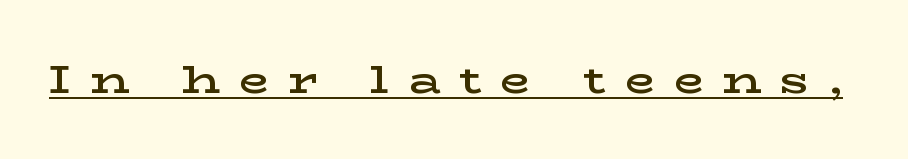
A typesetter would call this proportional, since set widths differ per character. In terms of posture, this sample is upright. What stands out about the letter spacing? Its width — letters are far apart. Typographically, this falls in the serif category. The glyphs are accompanied by a horizontal stroke just below them.
